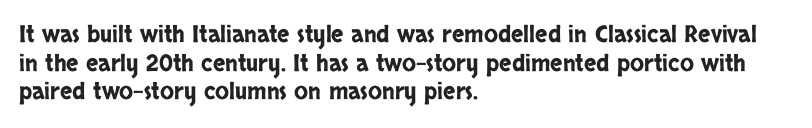
{"italic": "no", "underline": "no", "align": "left", "line_spacing_ratio": 1.24, "letter_spacing": "normal", "letter_spacing_em": 0.0, "glyph_px": 23}
